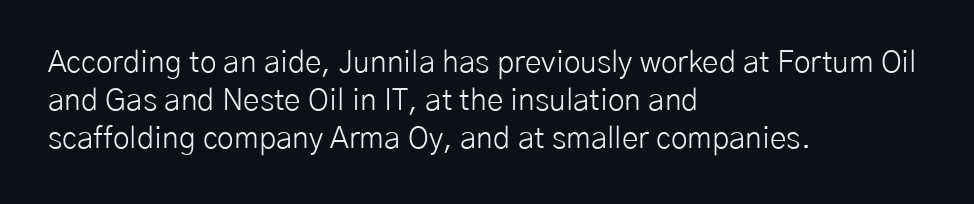
{"serif": "no", "italic": "no", "bold": "no", "weight": "light", "width": "normal", "stroke_contrast": "low", "x_height": "medium", "monospaced": "no", "underline": "no", "align": "left", "line_spacing": "normal", "line_spacing_ratio": 1.27, "letter_spacing": "normal", "letter_spacing_em": 0.0, "glyph_px": 30}
